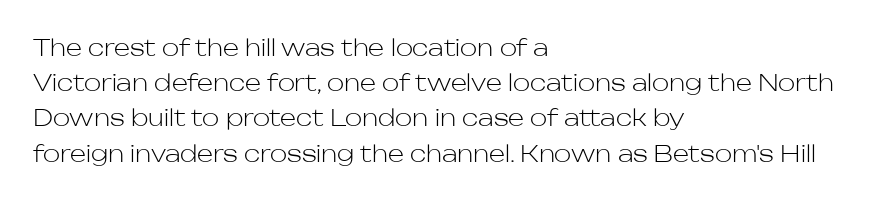
{"italic": "no", "bold": "no", "underline": "no", "align": "left", "line_spacing": "normal", "line_spacing_ratio": 1.53, "letter_spacing": "normal", "letter_spacing_em": 0.0, "glyph_px": 23}
